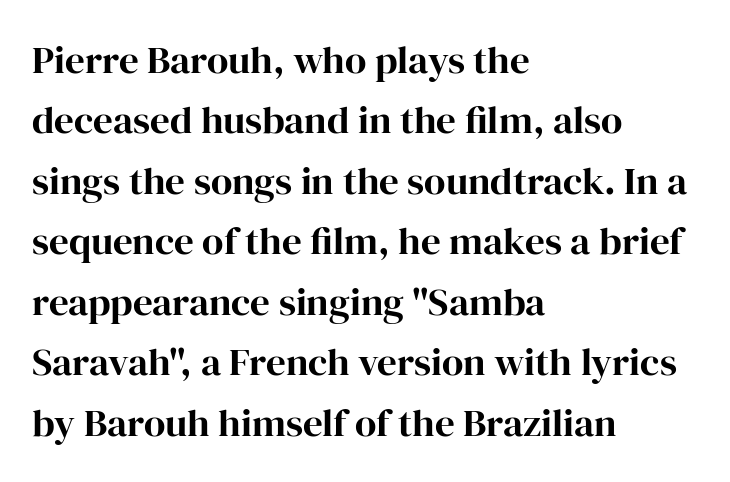
The passage shown is typeset with a serif family. Do the characters align in a grid? No, the font is proportional. If you drew a ruler down the left edge, every line would touch it. Just letters on the line, the space beneath them empty. The passage shown is emphatically bold. Tall strokes in this sample are plumb rather than angled.
